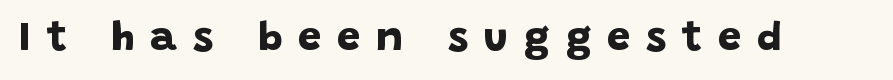
This sample has the flowing, uneven cadence of proportional lettering. The letters carry no serifs — their stems end cleanly without finishing strokes. Anything drawn beneath the words? Only blank space. How heavy is the stroke? Heavy — this is a bold.
